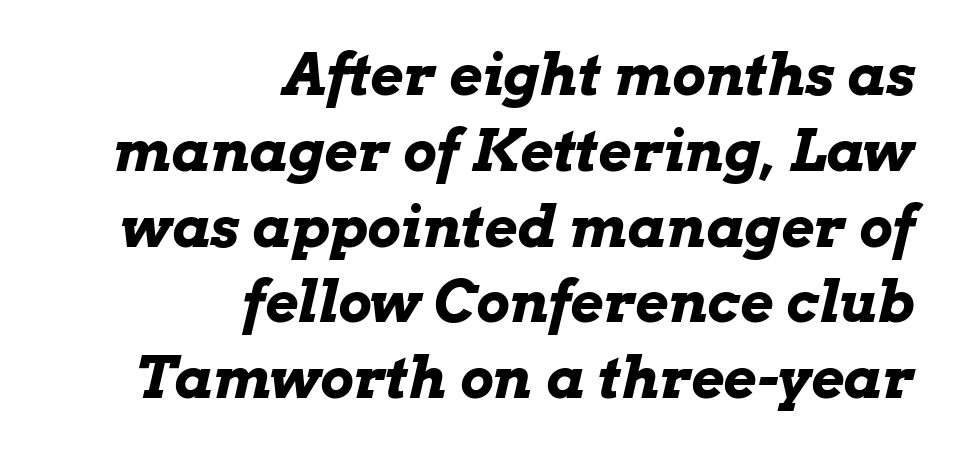
The passage is arranged like a letterhead date or caption credit — flush right. Nobody drew a line under any word here. Rendered with sloped, italic letterforms. Standard letterfit; no display-style spreading of the glyphs.
